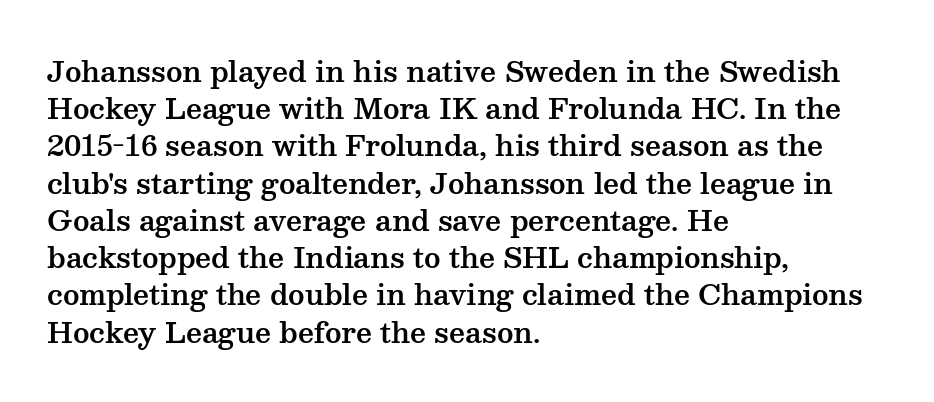
{"serif": "yes", "italic": "no", "width": "wide", "stroke_contrast": "medium", "x_height": "medium", "monospaced": "no", "underline": "no", "align": "left", "line_spacing": "normal", "line_spacing_ratio": 1.33, "letter_spacing": "normal", "letter_spacing_em": 0.0, "glyph_px": 28}
